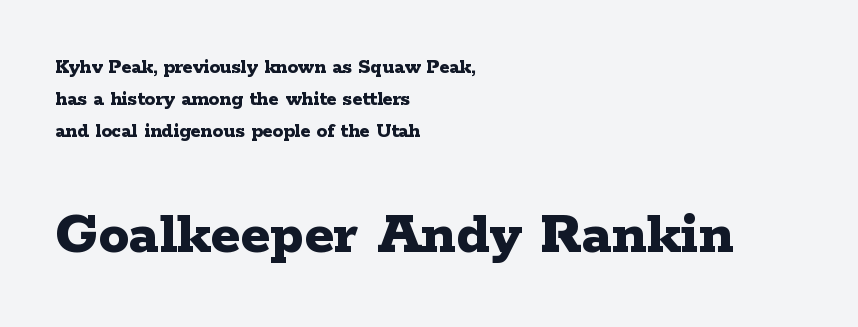
Caption: multi-line text, flush left, ragged right. Unlike italic type, these characters show no tilt at all. Here the second block reads like a headline and the first like body copy. The text was rendered using a seriffed face with decorative stroke endings.
